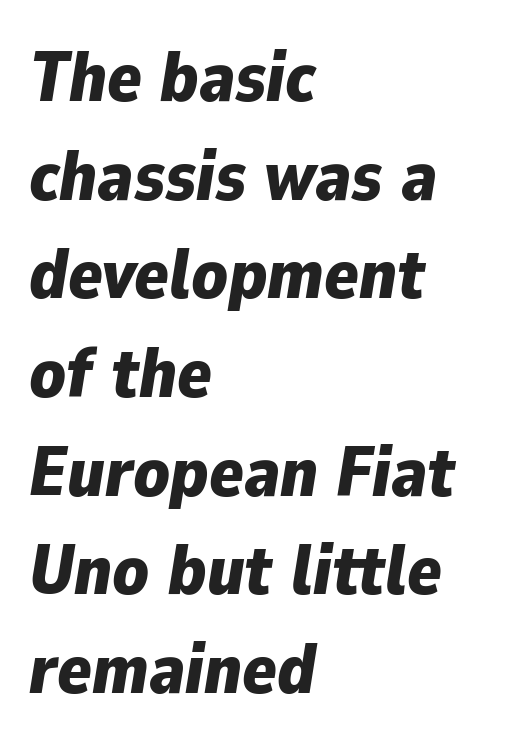
{"italic": "yes", "lean": "right", "slant_degrees": 9, "bold": "yes", "weight": "bold", "width": "normal", "stroke_contrast": "low", "x_height": "medium", "monospaced": "no", "underline": "no", "align": "left", "line_spacing": "normal", "line_spacing_ratio": 1.39, "letter_spacing": "normal", "letter_spacing_em": 0.0, "glyph_px": 71}
